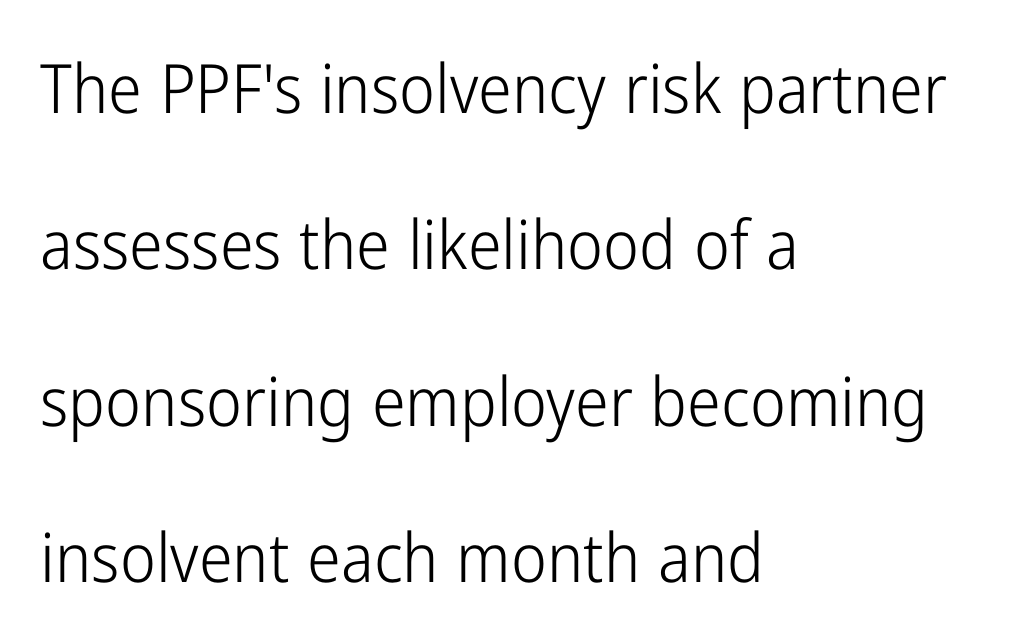
Q: Is the text bold? A: No.
Q: Is the text italic (slanted)? A: No, it is upright.
Q: Is the typeface a serif or a sans-serif typeface? A: Sans-serif.
Q: Is the text underlined? A: No.
Q: How is the paragraph aligned? A: Left-aligned.
Q: Is the spacing between letters normal or unusually wide? A: Normal.
Q: Is the spacing between lines tight, normal or loose? A: Loose.
Q: Width (condensed, normal, or wide)? A: Condensed.
Q: Stroke contrast? A: Low.
Q: x-height? A: Medium.
Q: Monospaced? A: No.
